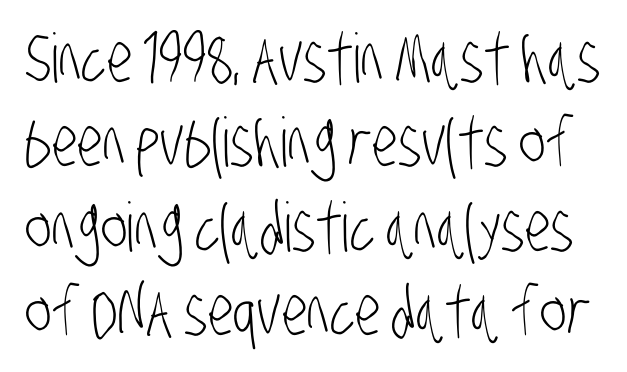
{"serif": "no", "bold": "no", "weight": "light", "width": "condensed", "stroke_contrast": "low", "x_height": "large", "monospaced": "no", "underline": "no", "line_spacing_ratio": 1.24, "letter_spacing": "normal", "letter_spacing_em": 0.0, "glyph_px": 68}
